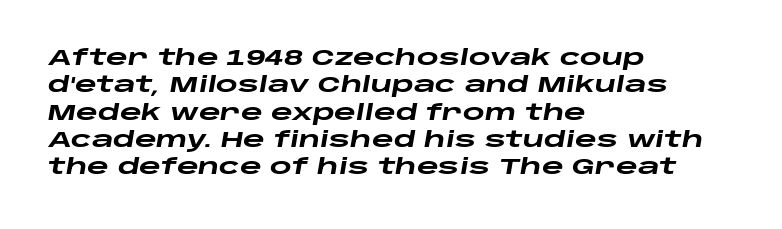
Rows of type keep a routine distance in the vertical direction. The font's italic variant was chosen for this text. This rendering leaves character spacing at its baseline value. Is the block centered? No — it sits flush against the left margin.
